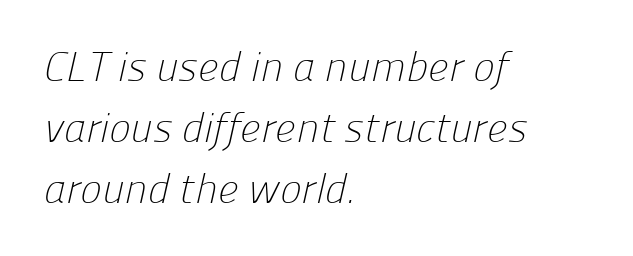
Q: Is the text bold? A: No.
Q: Is the typeface a serif or a sans-serif typeface? A: Sans-serif.
Q: Is the text underlined? A: No.
Q: How is the paragraph aligned? A: Left-aligned.
Q: Is the spacing between letters normal or unusually wide? A: Normal.
Q: Is the spacing between lines tight, normal or loose? A: Normal.
Q: Width (condensed, normal, or wide)? A: Normal.
Q: Stroke contrast? A: Low.
Q: x-height? A: Medium.
Q: Monospaced? A: No.
